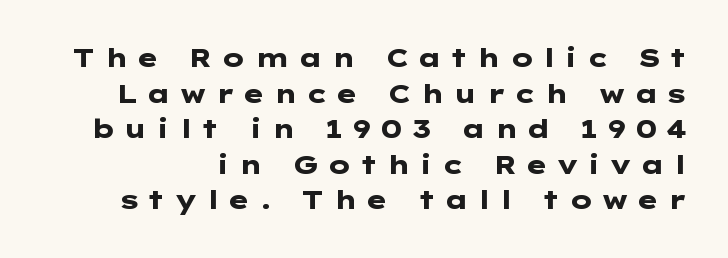
Q: Is the text bold? A: Yes.
Q: Is the text italic (slanted)? A: No, it is upright.
Q: Is the text underlined? A: No.
Q: Is the spacing between letters normal or unusually wide? A: Unusually wide.
Q: Is the spacing between lines tight, normal or loose? A: Normal.
